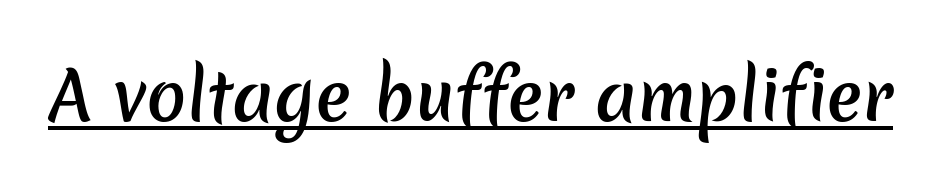
{"serif": "no", "bold": "semi", "weight": "semibold", "width": "normal", "stroke_contrast": "low", "x_height": "medium", "monospaced": "no", "underline": "yes", "letter_spacing": "normal", "letter_spacing_em": 0.0, "glyph_px": 66}
